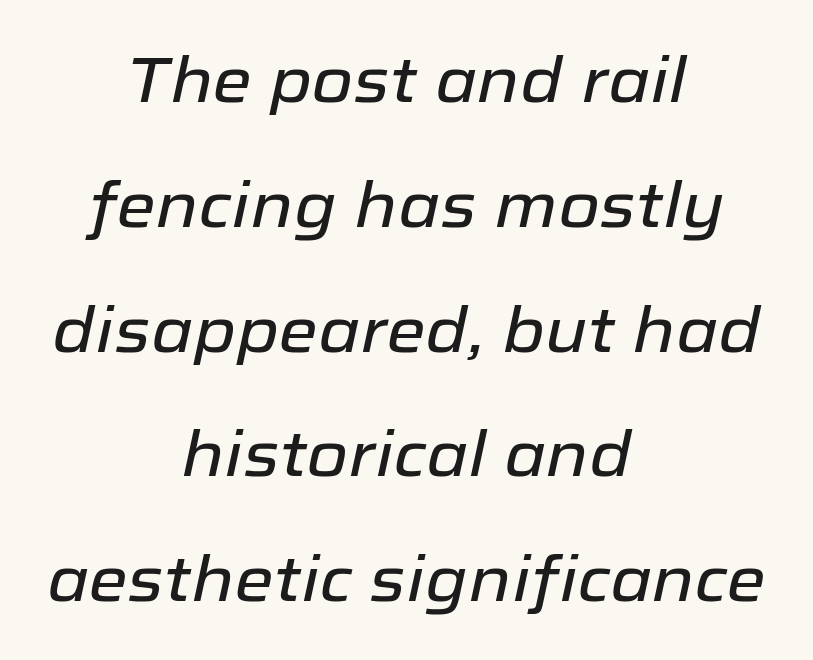
Q: Is the text italic (slanted)? A: Yes, it leans right by about 12 degrees.
Q: Is the text underlined? A: No.
Q: How is the paragraph aligned? A: Centered.
Q: Is the spacing between letters normal or unusually wide? A: Normal.
Q: Is the spacing between lines tight, normal or loose? A: Loose.
Q: Width (condensed, normal, or wide)? A: Normal.
Q: Stroke contrast? A: Low.
Q: x-height? A: Medium.
Q: Monospaced? A: No.
